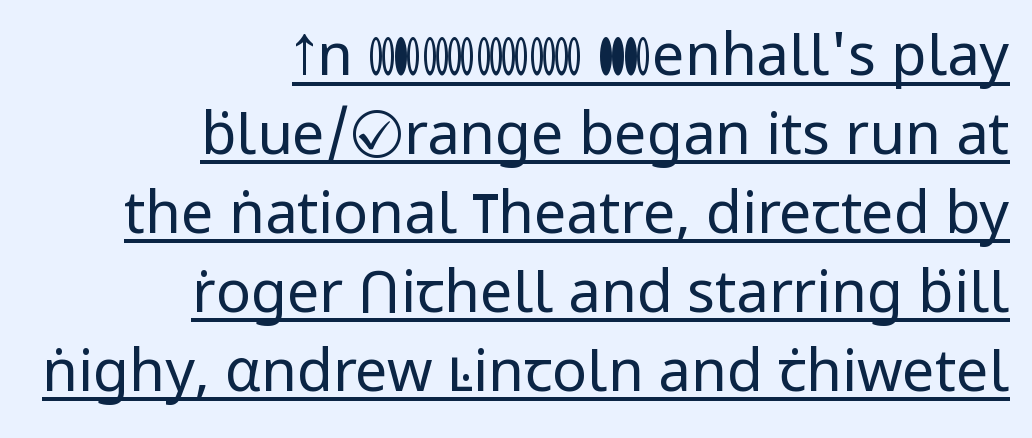
{"serif": "no", "italic": "no", "bold": "no", "weight": "regular", "width": "normal", "stroke_contrast": "low", "x_height": "medium", "monospaced": "no", "underline": "yes", "align": "right", "line_spacing": "normal", "line_spacing_ratio": 1.36, "letter_spacing": "normal", "letter_spacing_em": 0.0, "glyph_px": 58}
